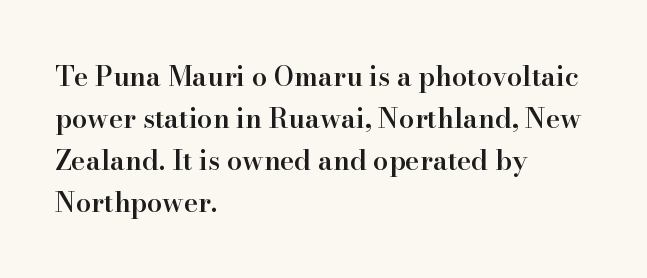
Has an underline been added? It has not. Look at the stroke-to-counter ratio: somewhat heavy, a semibold. Style check: upright. The letterforms sit shoulder to shoulder at normal distance. The paragraph has a hard left edge and a soft right edge.
